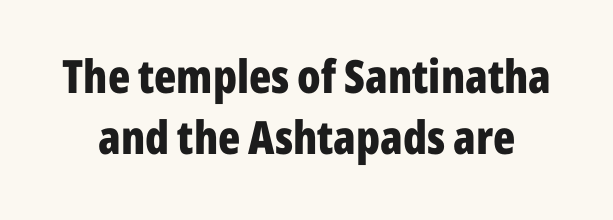
The image shows 46 px bold, condensed sans-serif type, upright; set normal line spacing (1.33x), normal letter spacing, not underlined; low stroke contrast and a medium x-height.
